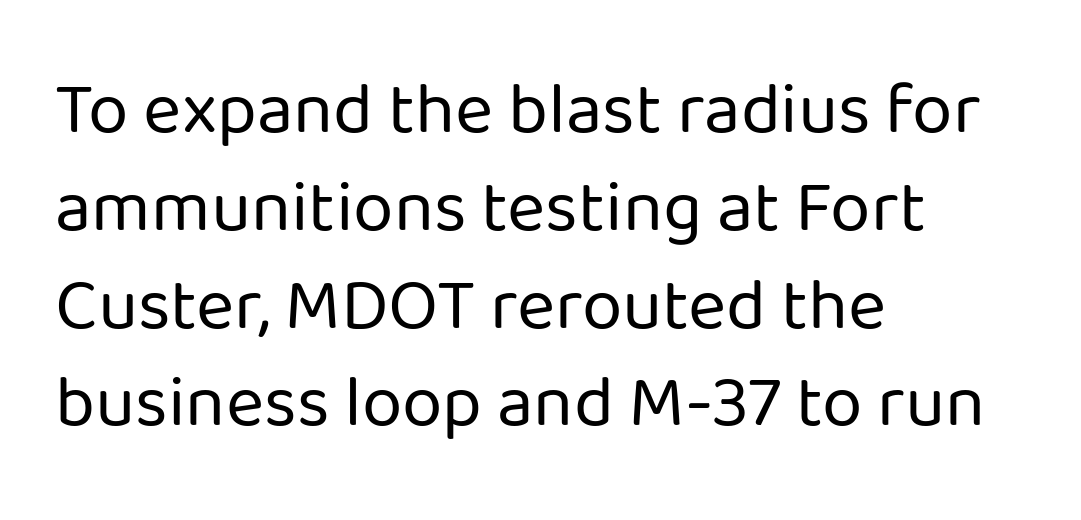
{"serif": "no", "italic": "no", "bold": "no", "weight": "regular", "width": "normal", "stroke_contrast": "low", "x_height": "medium", "monospaced": "no", "underline": "no", "align": "left", "line_spacing": "normal", "line_spacing_ratio": 1.34, "letter_spacing": "normal", "letter_spacing_em": 0.0, "glyph_px": 73}
